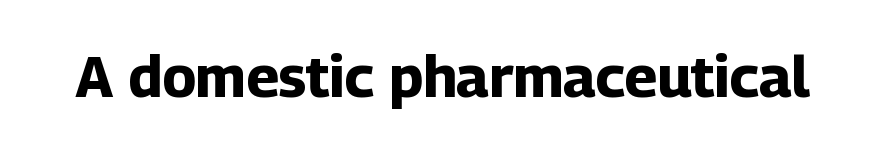
The image shows 58 px bold sans-serif type, upright; set normal letter spacing, not underlined; low stroke contrast and a medium x-height.
